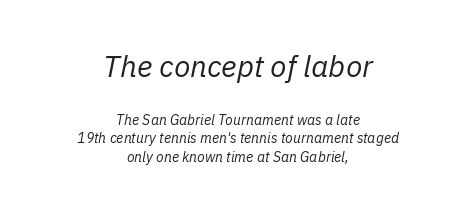
Q: Is the text bold? A: No.
Q: Is the text italic (slanted)? A: Yes, it leans right by about 11 degrees.
Q: Is the text underlined? A: No.
Q: How is the paragraph aligned? A: Centered.
Q: Is the spacing between letters normal or unusually wide? A: Normal.
Q: Is the spacing between lines tight, normal or loose? A: Normal.
Q: Which block of text is set in a larger size, the first (top) or the second (bottom)? A: The first (top) one.
Q: Width (condensed, normal, or wide)? A: Normal.
Q: Stroke contrast? A: Low.
Q: x-height? A: Medium.
Q: Monospaced? A: No.
